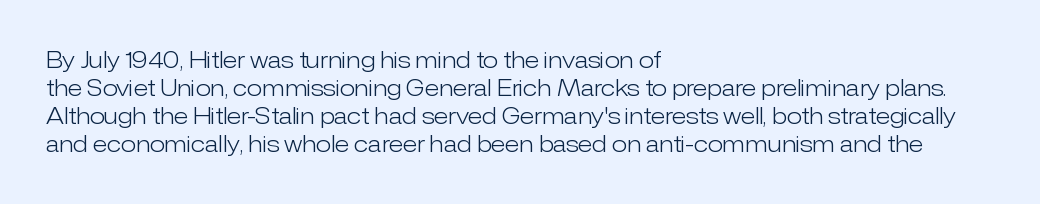
The image shows 22 px text type, upright; set left-aligned, normal line spacing (1.27x), normal letter spacing, not underlined.
